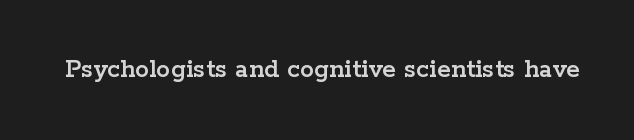
The image shows 28 px wide serif type, upright; set normal letter spacing, not underlined; low stroke contrast and a medium x-height.
